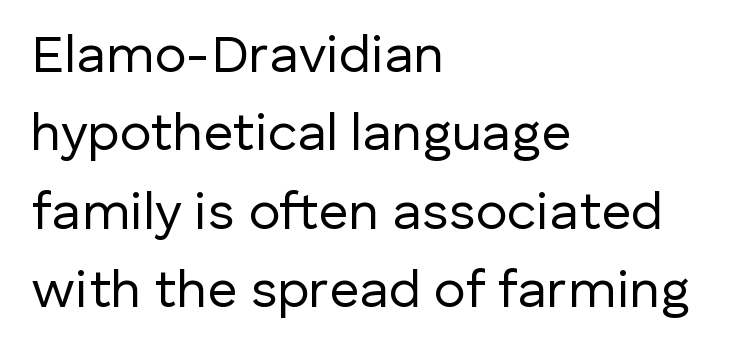
The image shows 53 px regular-weight sans-serif type, upright; set left-aligned, normal line spacing (1.48x), normal letter spacing, not underlined; low stroke contrast and a medium x-height.
